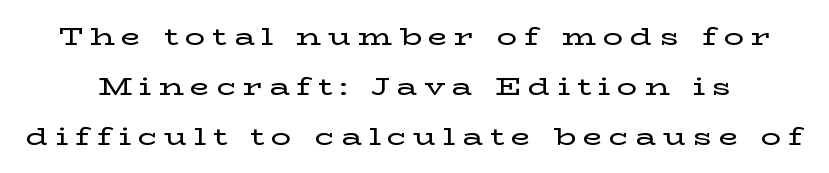
Underline: absent. Rows of type keep a wide berth in the vertical direction. Unlike italic type, these characters show no tilt at all. Look at the tracking — it's clearly loosened, letters drifting apart.
